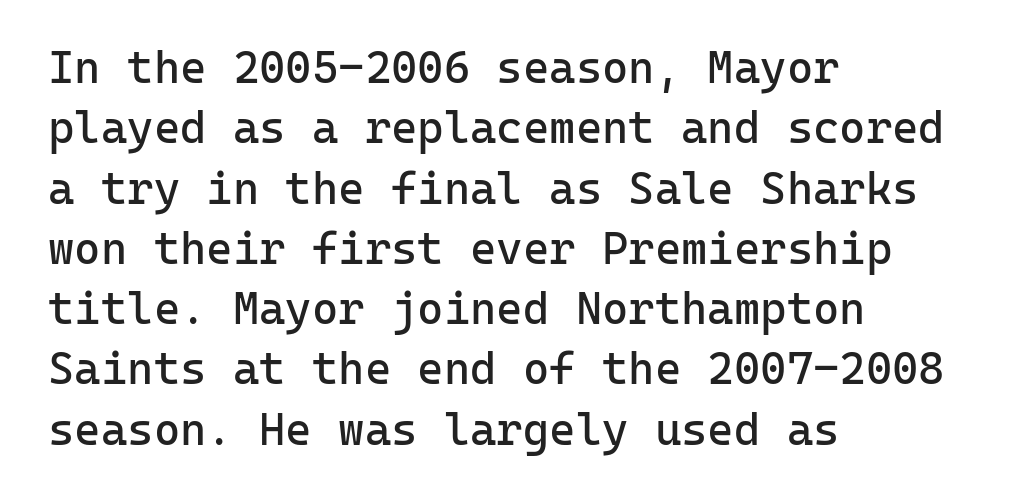
{"serif": "no", "italic": "no", "bold": "no", "weight": "regular", "width": "normal", "stroke_contrast": "low", "x_height": "medium", "monospaced": "yes", "underline": "no", "align": "left", "line_spacing": "normal", "line_spacing_ratio": 1.34, "letter_spacing": "normal", "letter_spacing_em": 0.0, "glyph_px": 45}
